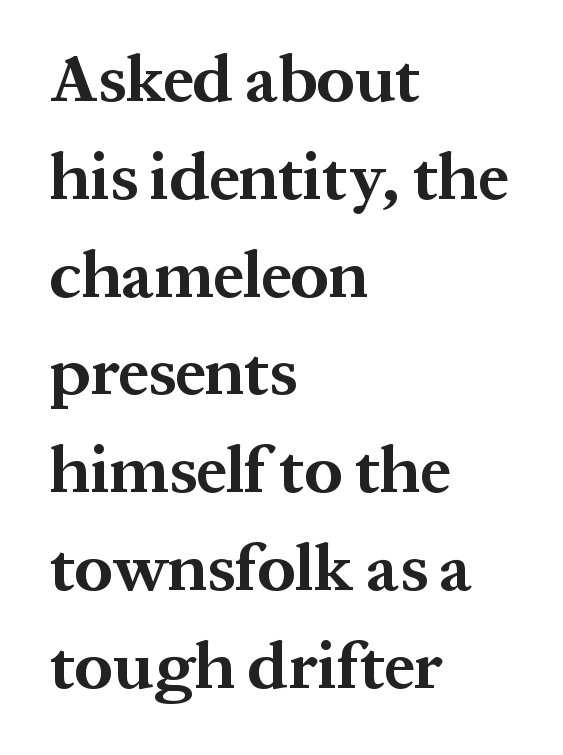
The image shows 67 px bold serif type, upright; set left-aligned, normal line spacing (1.46x), normal letter spacing, not underlined; medium stroke contrast and a medium x-height.
